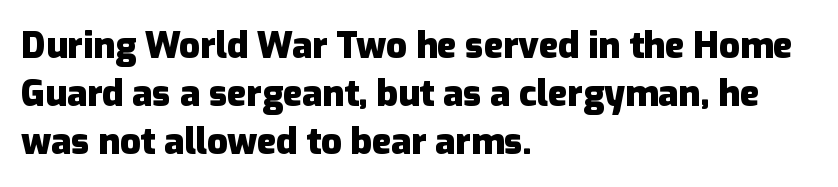
The image shows 36 px heavy sans-serif type, upright; set left-aligned, normal line spacing (1.33x), normal letter spacing, not underlined; low stroke contrast and a medium x-height.
